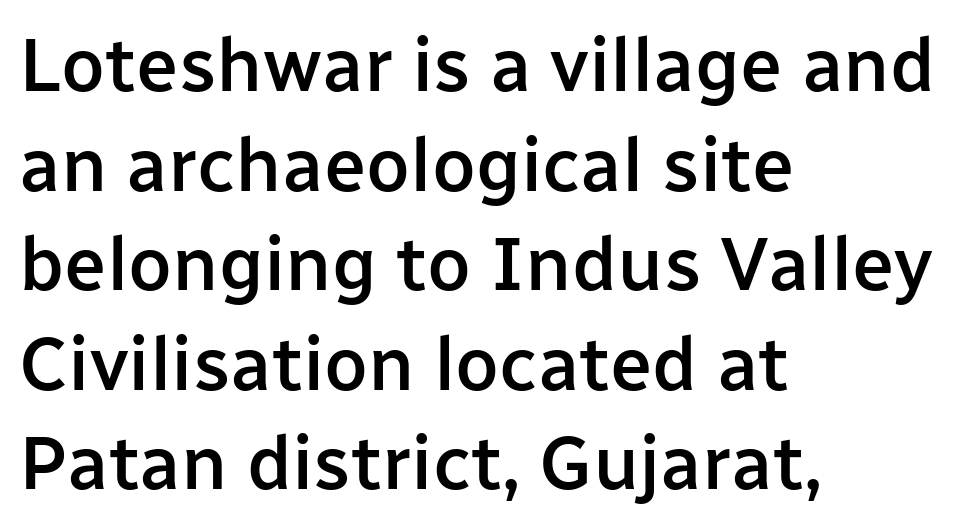
{"serif": "no", "italic": "no", "bold": "semi", "weight": "semibold", "width": "normal", "stroke_contrast": "low", "x_height": "medium", "monospaced": "no", "underline": "no", "align": "left", "line_spacing": "normal", "line_spacing_ratio": 1.31, "letter_spacing": "normal", "letter_spacing_em": 0.0, "glyph_px": 76}
